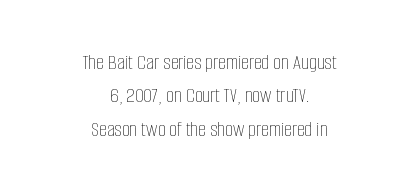
Posture: upright roman. You could call the tracking neutral — neither tight nor loose. Descenders hang freely into open space. One glance says typical: line gaps are just what's usual. The cut favours lightness, reaching ordinary text weight at its darkest. One-word summary of the alignment: center.
